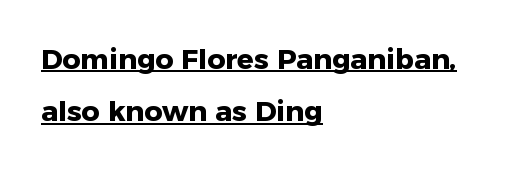
The image shows 28 px heavy sans-serif type, upright; set left-aligned, line spacing 1.87x, normal letter spacing, underlined; low stroke contrast and a medium x-height.
